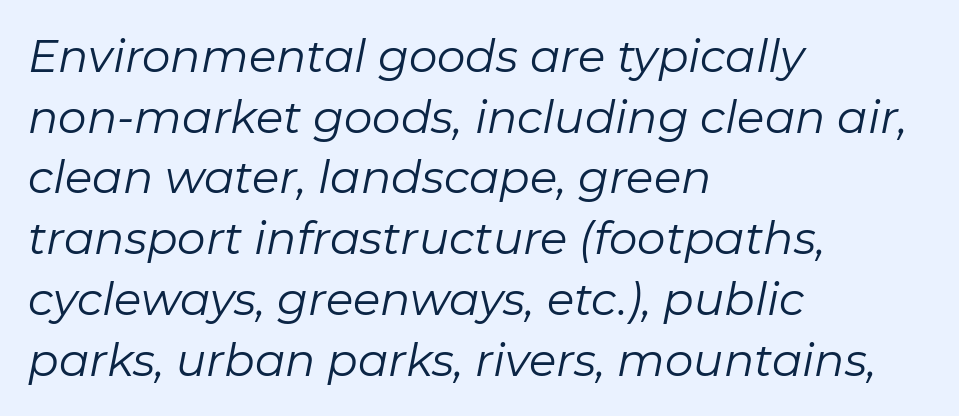
Q: Is the text bold? A: No.
Q: Is the text italic (slanted)? A: Yes, it leans right by about 11 degrees.
Q: Is the text underlined? A: No.
Q: How is the paragraph aligned? A: Left-aligned.
Q: Is the spacing between letters normal or unusually wide? A: Normal.
Q: Is the spacing between lines tight, normal or loose? A: Normal.
Q: Width (condensed, normal, or wide)? A: Normal.
Q: Stroke contrast? A: Low.
Q: x-height? A: Medium.
Q: Monospaced? A: No.
